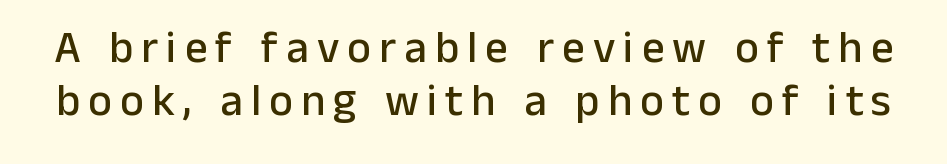
{"serif": "no", "italic": "no", "width": "normal", "stroke_contrast": "low", "x_height": "medium", "monospaced": "no", "underline": "no", "line_spacing_ratio": 1.17, "glyph_px": 45}
